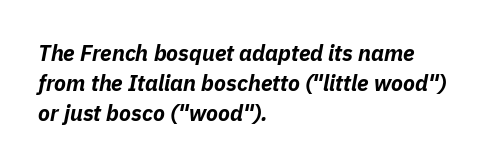
The image shows 22 px bold type, italic (leaning right); set left-aligned, normal line spacing (1.37x), normal letter spacing, not underlined.
